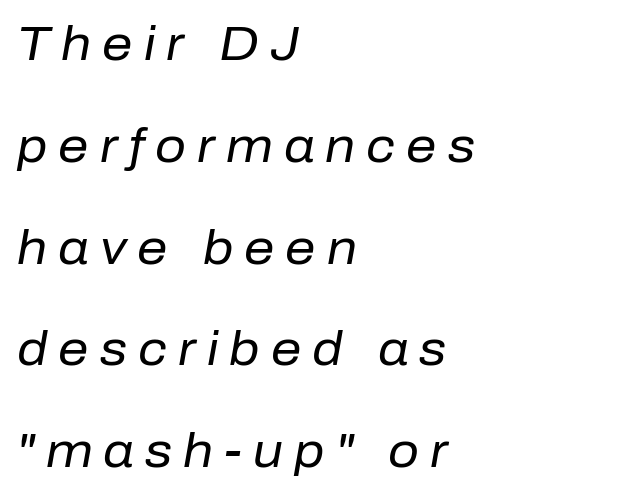
The image shows 48 px regular-weight type, italic (leaning right); set left-aligned, loose line spacing (2.12x), unusually wide letter spacing (+0.23 em), not underlined; low stroke contrast and a medium x-height.
